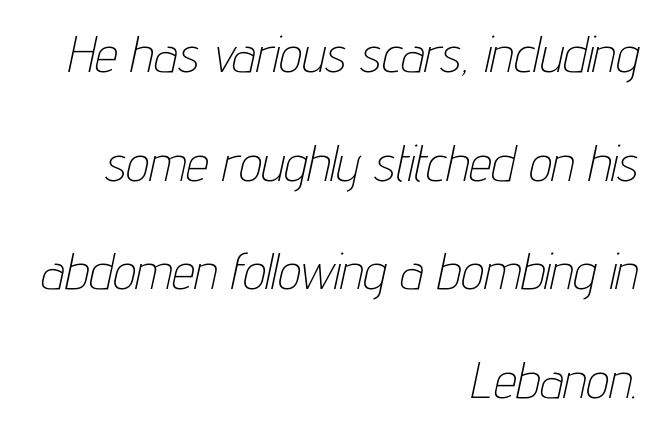
The image shows 51 px thin, condensed type, italic (leaning right); set right-aligned, loose line spacing (2.13x), normal letter spacing, not underlined; low stroke contrast and a medium x-height.
